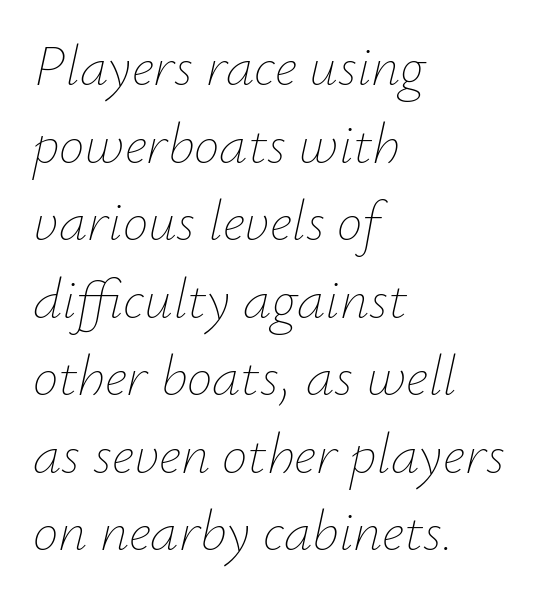
Q: Is the text bold? A: No.
Q: Is the text italic (slanted)? A: Yes, it leans right by about 12 degrees.
Q: Is the text underlined? A: No.
Q: How is the paragraph aligned? A: Left-aligned.
Q: Is the spacing between letters normal or unusually wide? A: Normal.
Q: Is the spacing between lines tight, normal or loose? A: Normal.
Q: Width (condensed, normal, or wide)? A: Normal.
Q: Stroke contrast? A: Low.
Q: x-height? A: Small.
Q: Monospaced? A: No.
